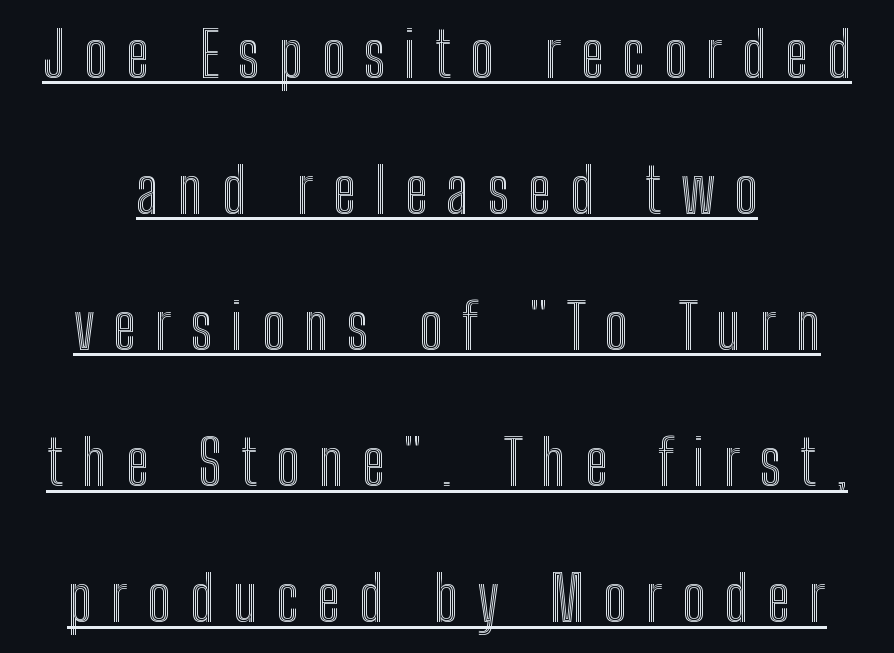
Q: Is the text italic (slanted)? A: No, it is upright.
Q: Is the text underlined? A: Yes.
Q: Is the spacing between letters normal or unusually wide? A: Unusually wide.
Q: Is the spacing between lines tight, normal or loose? A: Loose.
Q: Width (condensed, normal, or wide)? A: Condensed.
Q: x-height? A: Medium.
Q: Monospaced? A: No.
